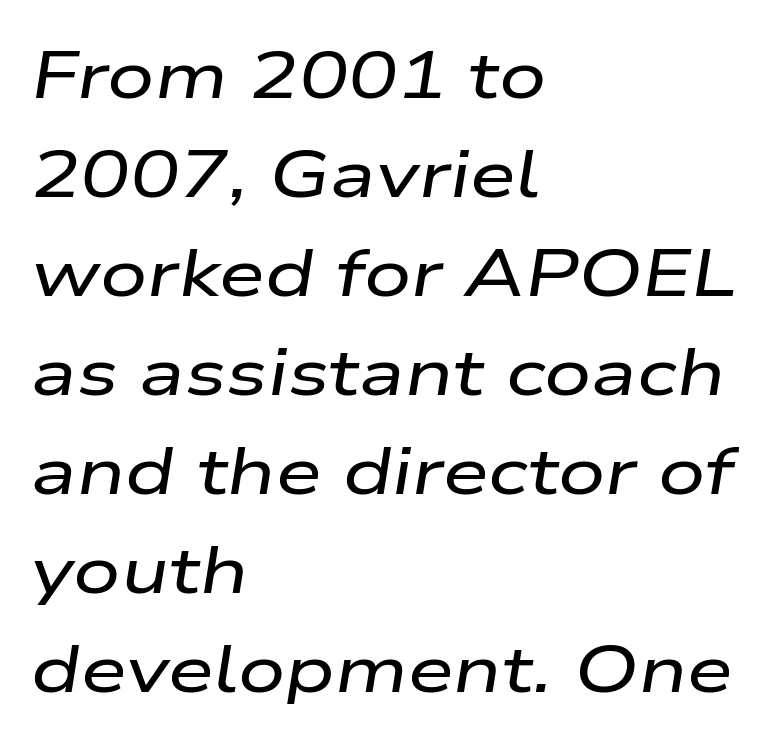
Q: Is the text italic (slanted)? A: Yes, it leans right by about 9 degrees.
Q: Is the text underlined? A: No.
Q: How is the paragraph aligned? A: Left-aligned.
Q: Is the spacing between letters normal or unusually wide? A: Normal.
Q: Is the spacing between lines tight, normal or loose? A: Normal.
Q: Width (condensed, normal, or wide)? A: Wide.
Q: Stroke contrast? A: Low.
Q: x-height? A: Medium.
Q: Monospaced? A: No.
